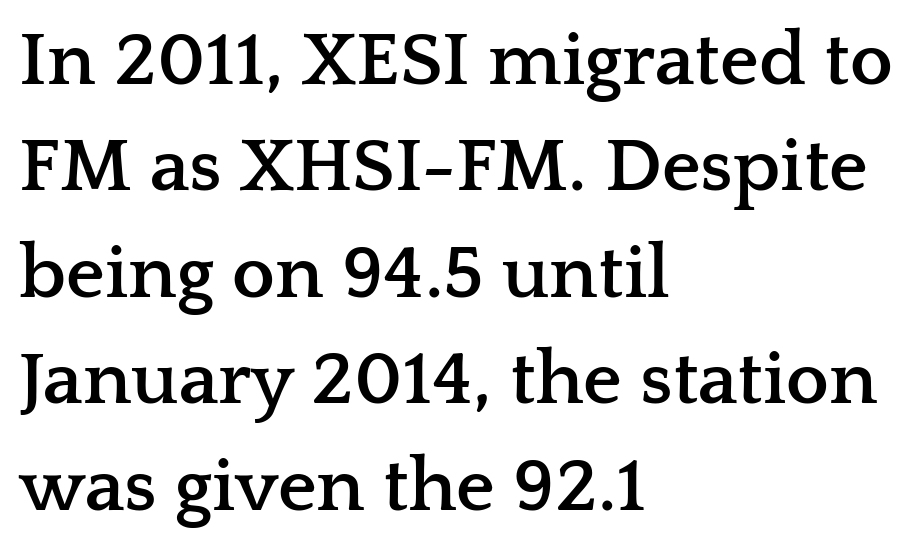
The lines sit at an ordinary, default distance from one another. Letters rest on an invisible, unmarked baseline. Heft: maximum for text — a bold. You can tell from the footed stems that serif type was used. This sample is left-justified, so line endings fall wherever the words run out. The face used here is rendered with its standard letterfit.
